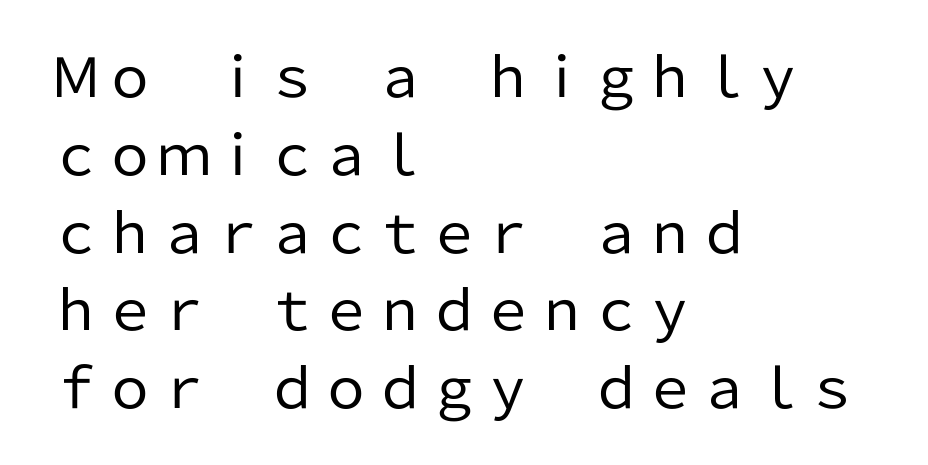
Note the varied advance widths — an 'i' is clearly narrower than an 'm'. Plain, unruled lines of type. Note: no serifs on the glyphs. What stands out about the letter spacing? Nothing — it is the standard amount.
